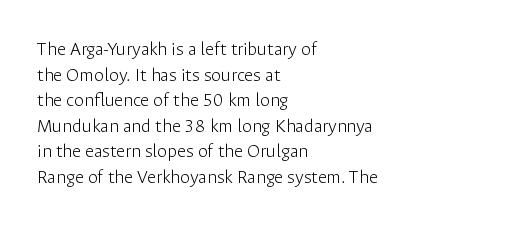
{"italic": "no", "bold": "no", "underline": "no", "align": "left", "line_spacing": "normal", "line_spacing_ratio": 1.28, "letter_spacing": "normal", "letter_spacing_em": 0.0, "glyph_px": 20}
